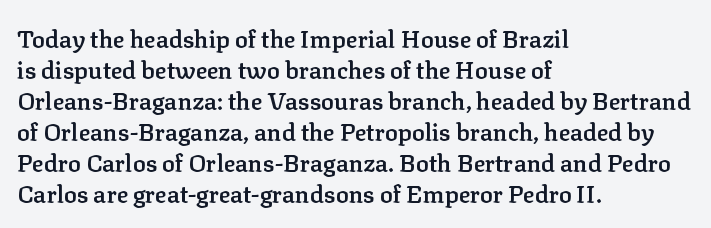
{"italic": "no", "bold": "semi", "underline": "no", "align": "left", "line_spacing": "normal", "line_spacing_ratio": 1.29, "letter_spacing": "normal", "letter_spacing_em": 0.0, "glyph_px": 24}
